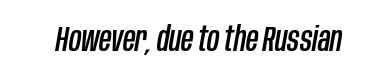
{"italic": "yes", "lean": "right", "slant_degrees": 10, "width": "condensed", "stroke_contrast": "low", "x_height": "large", "monospaced": "no", "underline": "no", "letter_spacing": "normal", "letter_spacing_em": 0.0, "glyph_px": 34}
